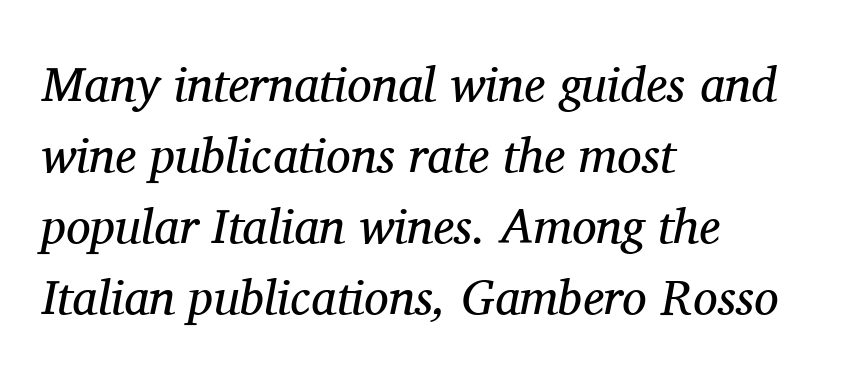
Q: Is the text bold? A: No.
Q: Is the text italic (slanted)? A: Yes, it leans right by about 11 degrees.
Q: Is the typeface a serif or a sans-serif typeface? A: Serif.
Q: Is the text underlined? A: No.
Q: How is the paragraph aligned? A: Left-aligned.
Q: Is the spacing between letters normal or unusually wide? A: Normal.
Q: Is the spacing between lines tight, normal or loose? A: Normal.
Q: Width (condensed, normal, or wide)? A: Normal.
Q: Stroke contrast? A: Medium.
Q: x-height? A: Medium.
Q: Monospaced? A: No.
